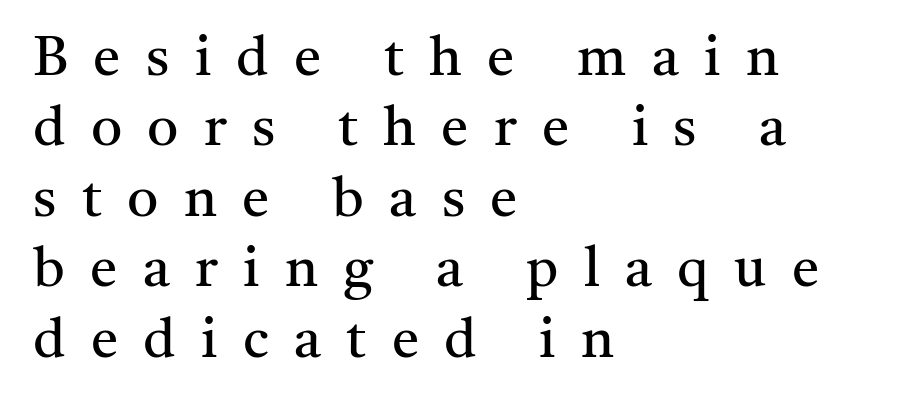
On a weight scale, this lands at 450 or below. You could not count columns in this text — the font is proportionally spaced. The ragged edge is on the right, which tells us the setting is flush left. Ordinary non-slanted type is in use. Each word looks stretched out because of the extra space between its letters.
